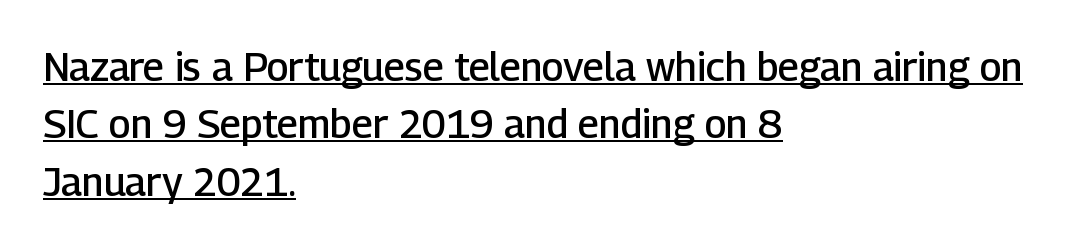
The image shows 39 px semibold sans-serif type, upright; set left-aligned, normal line spacing (1.47x), normal letter spacing, underlined; low stroke contrast and a medium x-height.
